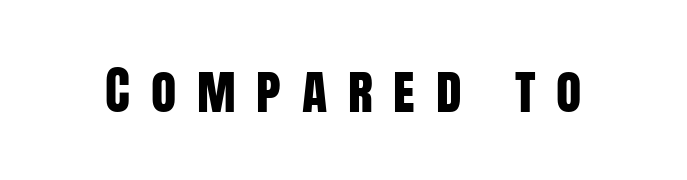
Q: Is the text italic (slanted)? A: No, it is upright.
Q: Is the typeface a serif or a sans-serif typeface? A: Sans-serif.
Q: Is the text underlined? A: No.
Q: Is the spacing between letters normal or unusually wide? A: Unusually wide.
Q: Width (condensed, normal, or wide)? A: Condensed.
Q: Stroke contrast? A: Low.
Q: x-height? A: Large.
Q: Monospaced? A: No.
